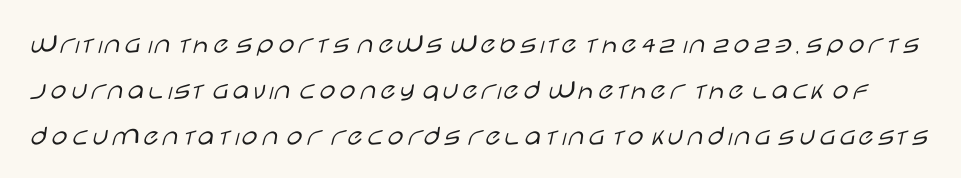
Q: Is the text bold? A: No.
Q: Is the text italic (slanted)? A: Yes.
Q: Is the typeface a serif or a sans-serif typeface? A: Sans-serif.
Q: Is the text underlined? A: No.
Q: Is the spacing between letters normal or unusually wide? A: Normal.
Q: Is the spacing between lines tight, normal or loose? A: Normal.
Q: Width (condensed, normal, or wide)? A: Wide.
Q: Stroke contrast? A: Low.
Q: x-height? A: Large.
Q: Monospaced? A: No.
